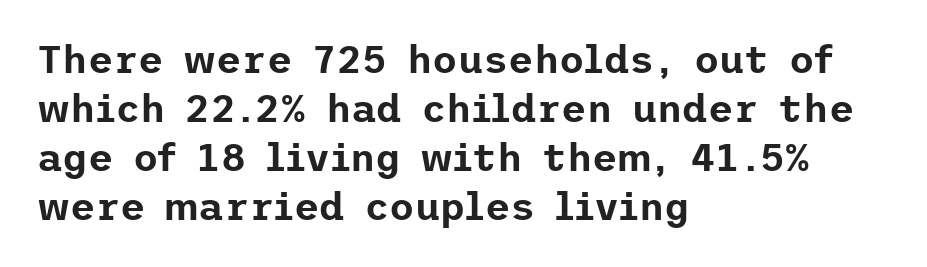
The image shows 39 px sans-serif type, upright; set left-aligned, normal line spacing (1.26x), normal letter spacing, not underlined; low stroke contrast and a medium x-height.
